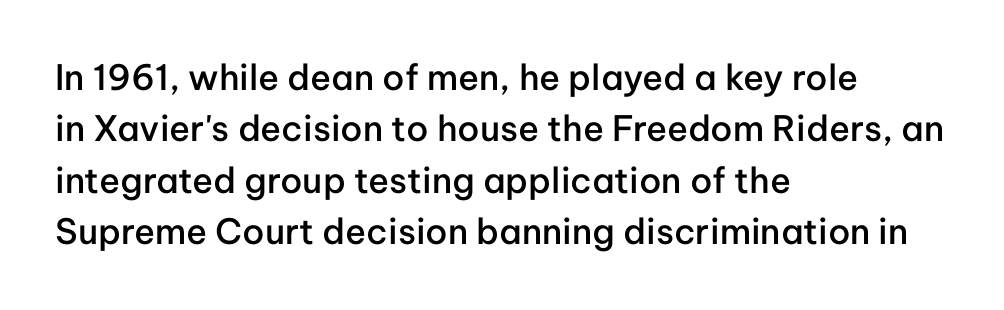
Q: Is the text bold? A: Semi-bold.
Q: Is the text italic (slanted)? A: No, it is upright.
Q: Is the typeface a serif or a sans-serif typeface? A: Sans-serif.
Q: Is the text underlined? A: No.
Q: How is the paragraph aligned? A: Left-aligned.
Q: Is the spacing between letters normal or unusually wide? A: Normal.
Q: Is the spacing between lines tight, normal or loose? A: Normal.
Q: Width (condensed, normal, or wide)? A: Normal.
Q: Stroke contrast? A: Low.
Q: x-height? A: Medium.
Q: Monospaced? A: No.
